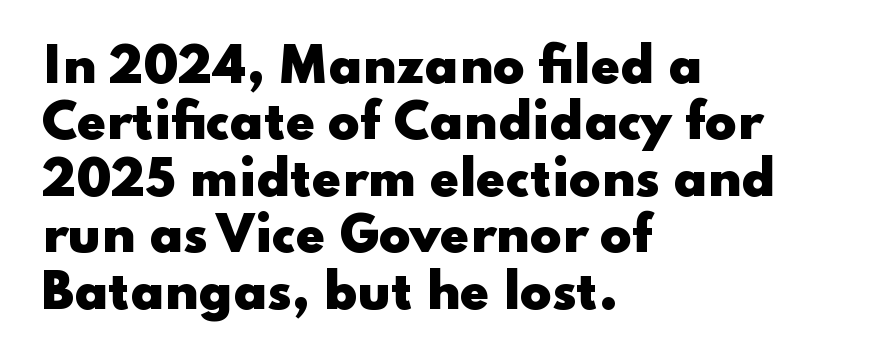
{"serif": "no", "italic": "no", "bold": "yes", "weight": "heavy", "width": "wide", "stroke_contrast": "low", "x_height": "small", "monospaced": "no", "underline": "no", "align": "left", "line_spacing_ratio": 1.2, "letter_spacing": "normal", "letter_spacing_em": 0.0, "glyph_px": 47}
